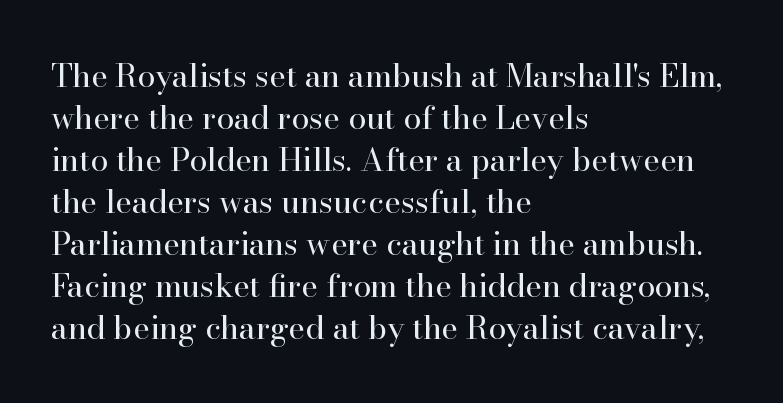
Line spacing here is normal. What stands out about the letter spacing? Nothing — it is the standard amount. Posture: vertical. Letters have the restrained weight of plain body copy at most. Lines of text with bare space underneath. Is this a sans? No — the strokes have serifs.
